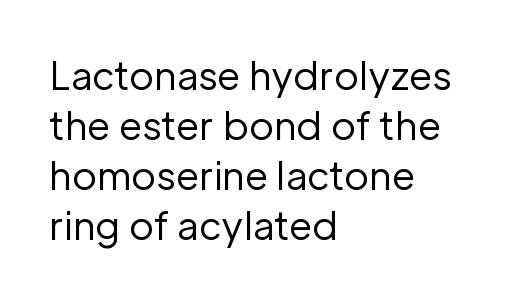
Q: Is the text bold? A: No.
Q: Is the text italic (slanted)? A: No, it is upright.
Q: Is the typeface a serif or a sans-serif typeface? A: Sans-serif.
Q: Is the text underlined? A: No.
Q: How is the paragraph aligned? A: Left-aligned.
Q: Is the spacing between letters normal or unusually wide? A: Normal.
Q: Is the spacing between lines tight, normal or loose? A: Normal.
Q: Width (condensed, normal, or wide)? A: Normal.
Q: Stroke contrast? A: Low.
Q: x-height? A: Medium.
Q: Monospaced? A: No.
